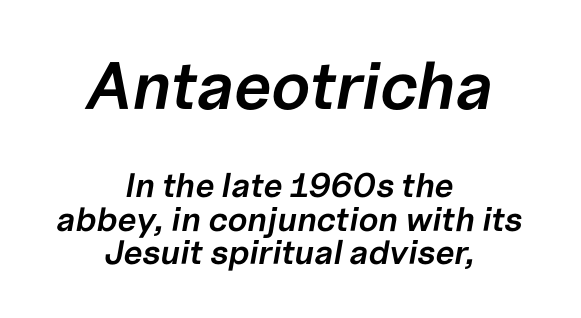
Q: Is the text bold? A: Semi-bold.
Q: Is the text italic (slanted)? A: Yes, it leans right by about 10 degrees.
Q: Is the text underlined? A: No.
Q: How is the paragraph aligned? A: Centered.
Q: Is the spacing between letters normal or unusually wide? A: Normal.
Q: Is the spacing between lines tight, normal or loose? A: Tight.
Q: Which block of text is set in a larger size, the first (top) or the second (bottom)? A: The first (top) one.
Q: Width (condensed, normal, or wide)? A: Normal.
Q: Stroke contrast? A: Low.
Q: x-height? A: Medium.
Q: Monospaced? A: No.
